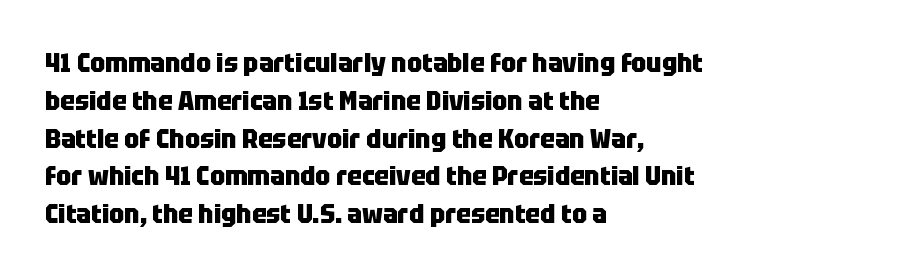
Q: Is the text bold? A: Yes.
Q: Is the text italic (slanted)? A: No, it is upright.
Q: Is the text underlined? A: No.
Q: How is the paragraph aligned? A: Left-aligned.
Q: Is the spacing between letters normal or unusually wide? A: Normal.
Q: Is the spacing between lines tight, normal or loose? A: Normal.
